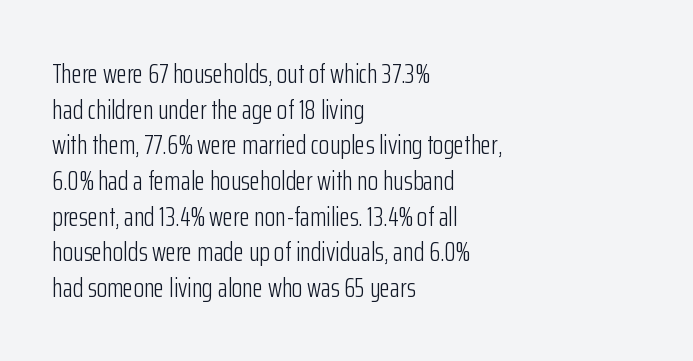
{"italic": "no", "bold": "no", "underline": "no", "align": "left", "line_spacing": "normal", "line_spacing_ratio": 1.32, "letter_spacing": "normal", "letter_spacing_em": 0.0, "glyph_px": 27}
